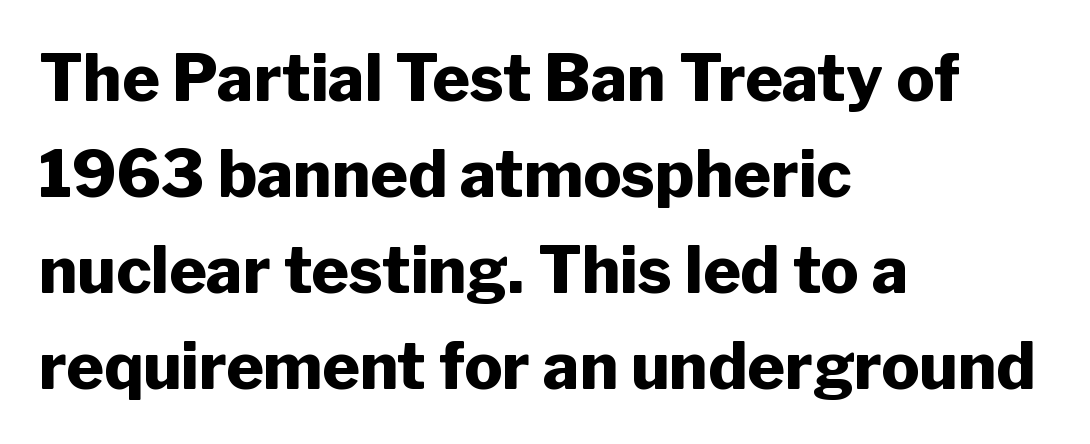
The image shows 64 px heavy sans-serif type, upright; set left-aligned, normal line spacing (1.5x), normal letter spacing, not underlined; low stroke contrast and a medium x-height.
